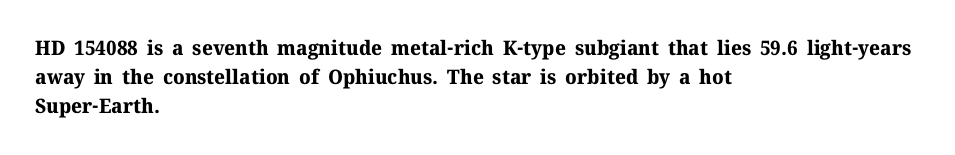
The image shows 20 px bold type, upright; set left-aligned, normal line spacing (1.44x), normal letter spacing, not underlined.
